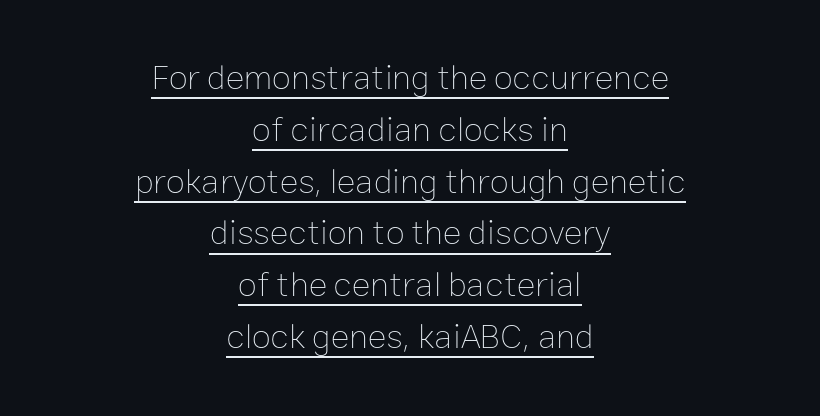
Q: Is the text bold? A: No.
Q: Is the text italic (slanted)? A: No, it is upright.
Q: Is the text underlined? A: Yes.
Q: How is the paragraph aligned? A: Centered.
Q: Is the spacing between letters normal or unusually wide? A: Normal.
Q: Is the spacing between lines tight, normal or loose? A: Normal.
Q: Width (condensed, normal, or wide)? A: Normal.
Q: Stroke contrast? A: Low.
Q: x-height? A: Medium.
Q: Monospaced? A: No.
